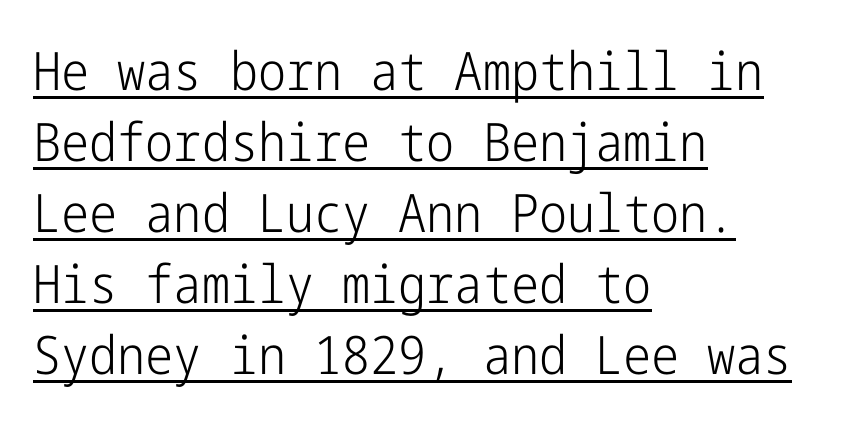
Q: Is the text bold? A: No.
Q: Is the text italic (slanted)? A: No, it is upright.
Q: Is the typeface a serif or a sans-serif typeface? A: Sans-serif.
Q: Is the text underlined? A: Yes.
Q: How is the paragraph aligned? A: Left-aligned.
Q: Is the spacing between letters normal or unusually wide? A: Normal.
Q: Is the spacing between lines tight, normal or loose? A: Normal.
Q: Width (condensed, normal, or wide)? A: Condensed.
Q: Stroke contrast? A: Low.
Q: x-height? A: Medium.
